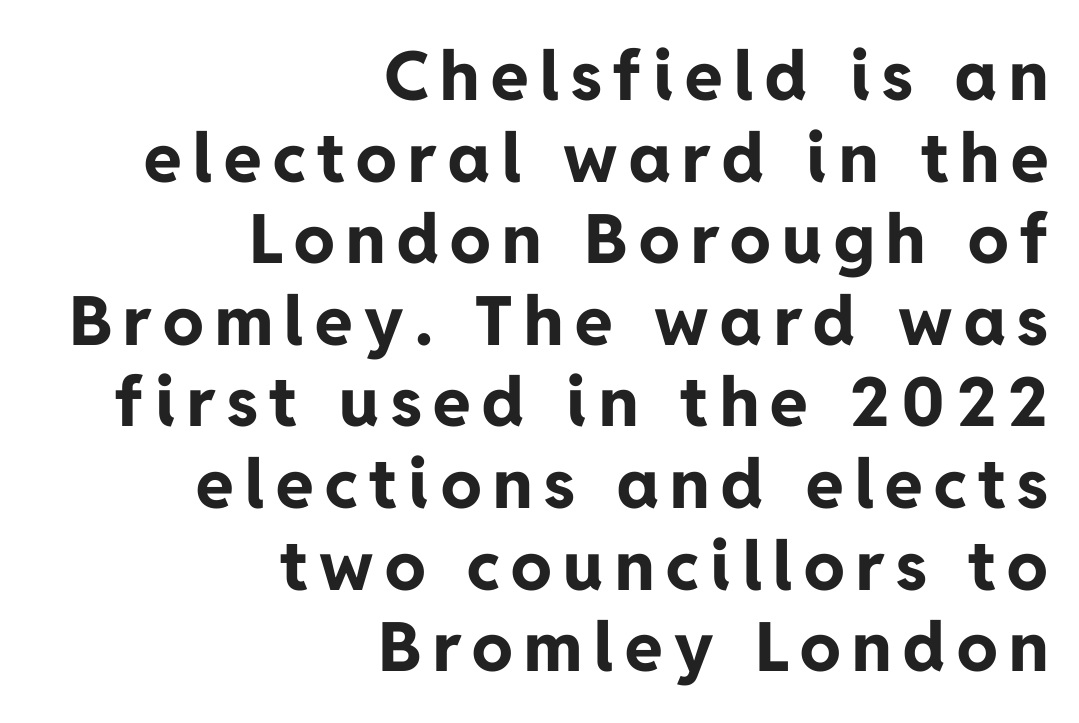
Do the characters align in a grid? No, the font is proportional. Each line ends at the same right margin while the left side varies. In terms of posture, this sample is upright. Look at the bottom of the vertical strokes: they stop flat, with no serifs. Stroke thickness is high; the sample reads as a true bold. Check under the words: just untouched page.
